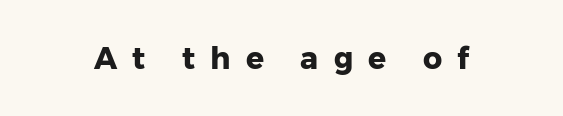
Q: Is the text bold? A: Yes.
Q: Is the text italic (slanted)? A: No, it is upright.
Q: Is the typeface a serif or a sans-serif typeface? A: Sans-serif.
Q: Is the text underlined? A: No.
Q: Is the spacing between letters normal or unusually wide? A: Unusually wide.
Q: Width (condensed, normal, or wide)? A: Normal.
Q: Stroke contrast? A: Low.
Q: x-height? A: Medium.
Q: Monospaced? A: No.
